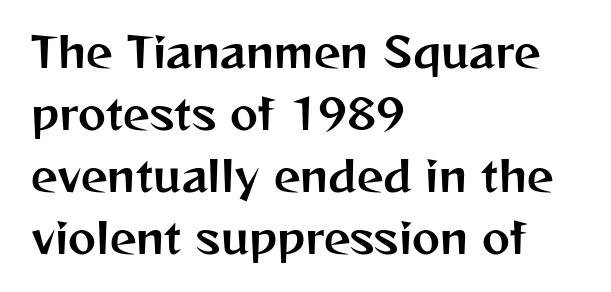
The image shows 42 px sans-serif type, upright; set left-aligned, normal line spacing (1.48x), normal letter spacing, not underlined; medium stroke contrast and a medium x-height.
